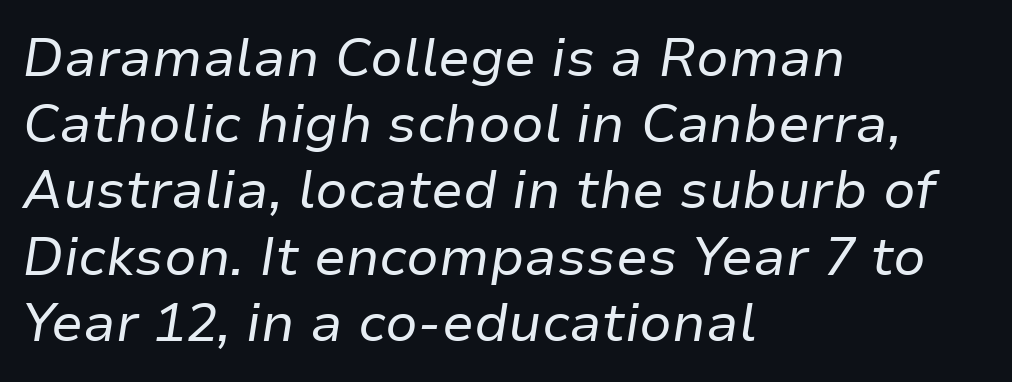
Q: Is the text bold? A: No.
Q: Is the text italic (slanted)? A: Yes, it leans right by about 9 degrees.
Q: Is the text underlined? A: No.
Q: How is the paragraph aligned? A: Left-aligned.
Q: Is the spacing between letters normal or unusually wide? A: Normal.
Q: Is the spacing between lines tight, normal or loose? A: Normal.
Q: Width (condensed, normal, or wide)? A: Normal.
Q: Stroke contrast? A: Low.
Q: x-height? A: Medium.
Q: Monospaced? A: No.
